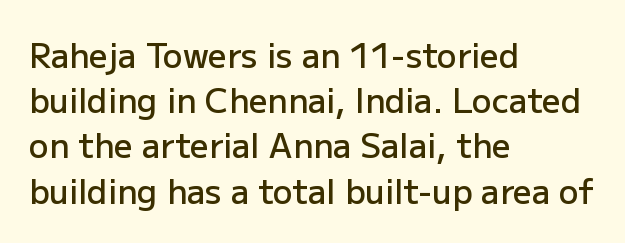
Do the characters align in a grid? No, the font is proportional. The setting favours the left margin, as ordinary paragraphs usually do. Nobody touched the tracking dial on this one. The rendering shows plain stroke endings on the letterforms — a sans-serif design. Every character sits straight up, as roman type does.
